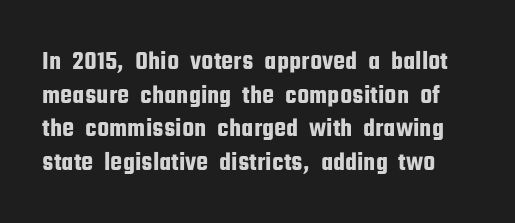
Q: Is the text italic (slanted)? A: No, it is upright.
Q: Is the text underlined? A: No.
Q: Is the spacing between letters normal or unusually wide? A: Normal.
Q: Is the spacing between lines tight, normal or loose? A: Normal.
